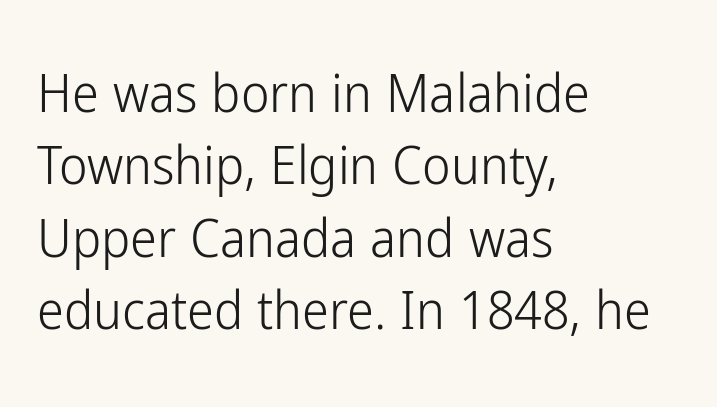
The image shows 54 px light, condensed sans-serif type, upright; set left-aligned, normal line spacing (1.34x), normal letter spacing, not underlined; low stroke contrast and a medium x-height.
